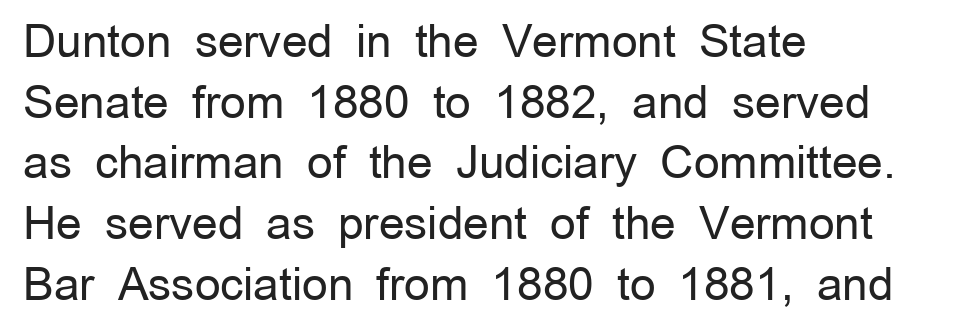
Q: Is the text bold? A: No.
Q: Is the text italic (slanted)? A: No, it is upright.
Q: Is the typeface a serif or a sans-serif typeface? A: Sans-serif.
Q: Is the text underlined? A: No.
Q: How is the paragraph aligned? A: Left-aligned.
Q: Is the spacing between letters normal or unusually wide? A: Normal.
Q: Is the spacing between lines tight, normal or loose? A: Normal.
Q: Width (condensed, normal, or wide)? A: Normal.
Q: Stroke contrast? A: Low.
Q: x-height? A: Medium.
Q: Monospaced? A: No.
